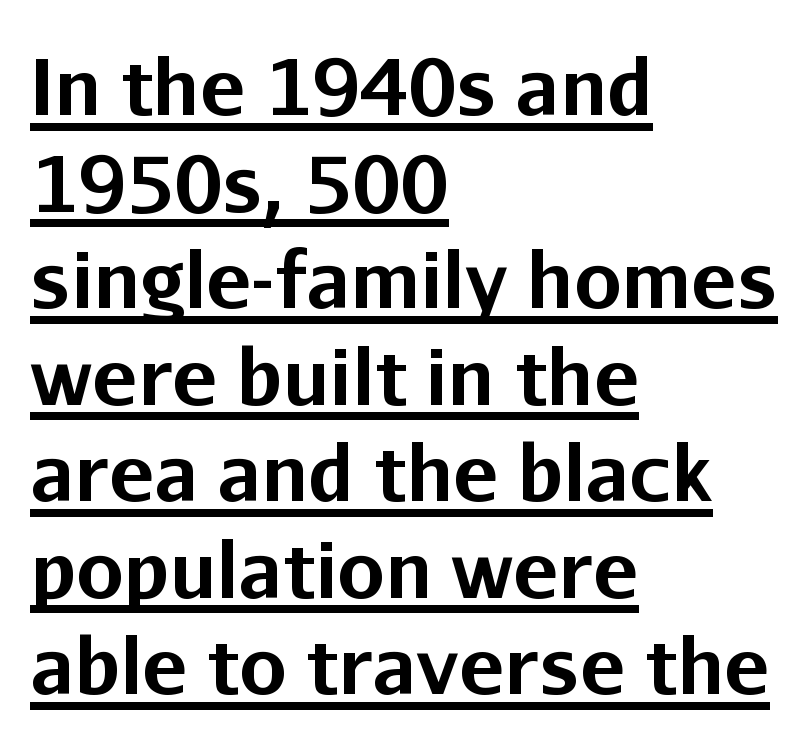
{"serif": "no", "italic": "no", "bold": "yes", "weight": "bold", "width": "normal", "stroke_contrast": "low", "x_height": "medium", "monospaced": "no", "underline": "yes", "align": "left", "line_spacing": "normal", "line_spacing_ratio": 1.27, "letter_spacing": "normal", "letter_spacing_em": 0.0, "glyph_px": 76}
